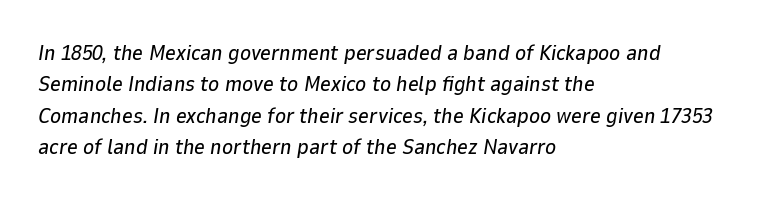
The image shows 21 px text type, italic (leaning right); set left-aligned, normal line spacing (1.5x), normal letter spacing, not underlined.
